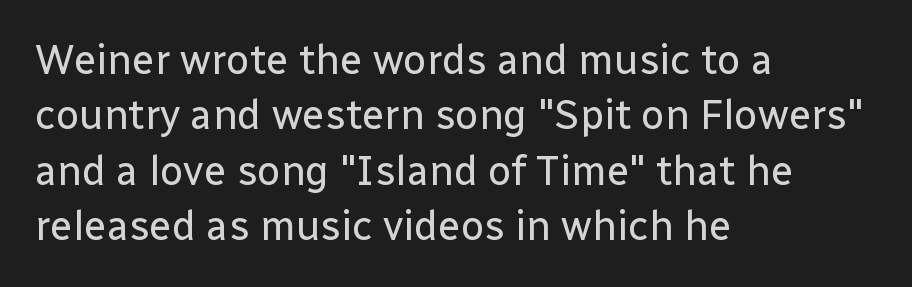
The image shows 41 px regular-weight sans-serif type, upright; set left-aligned, normal line spacing (1.35x), normal letter spacing, not underlined; low stroke contrast and a medium x-height.
